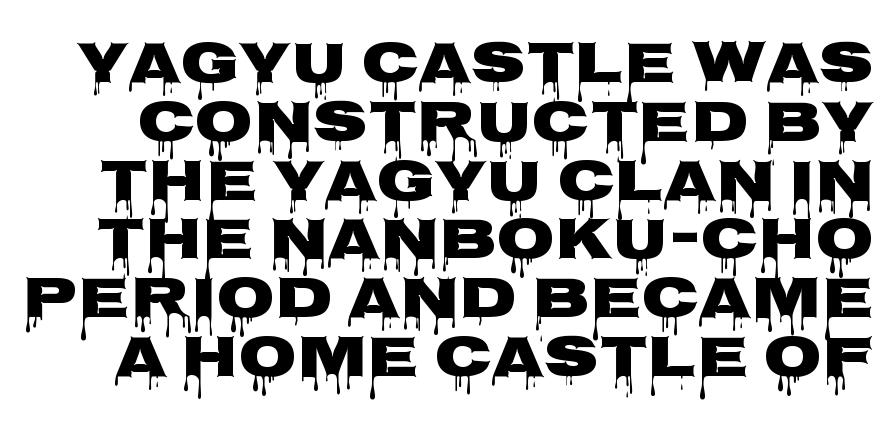
The image shows 60 px wide sans-serif type, upright; set tight line spacing (0.98x), normal letter spacing, not underlined; low stroke contrast and a large x-height.
